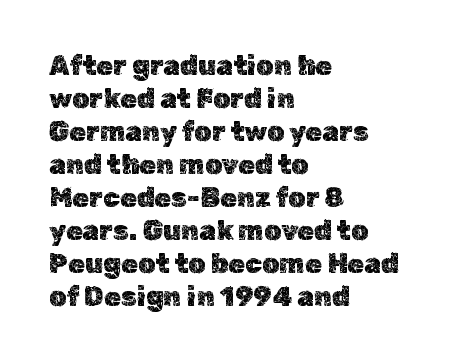
Q: Is the text italic (slanted)? A: No, it is upright.
Q: Is the text underlined? A: No.
Q: How is the paragraph aligned? A: Left-aligned.
Q: Is the spacing between letters normal or unusually wide? A: Normal.
